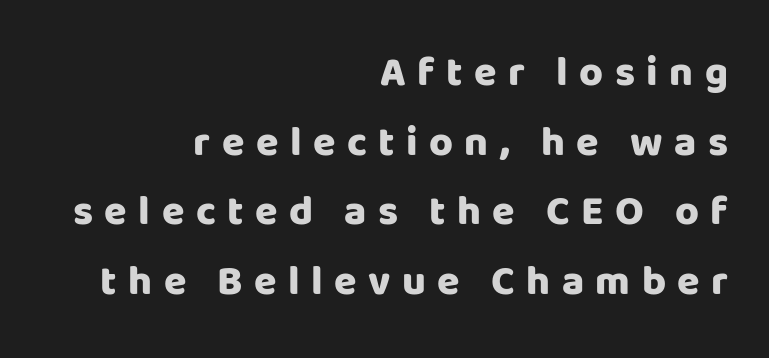
The image shows 41 px heavy sans-serif type, upright; set right-aligned, normal line spacing (1.7x), unusually wide letter spacing (+0.28 em), not underlined; low stroke contrast and a large x-height.
